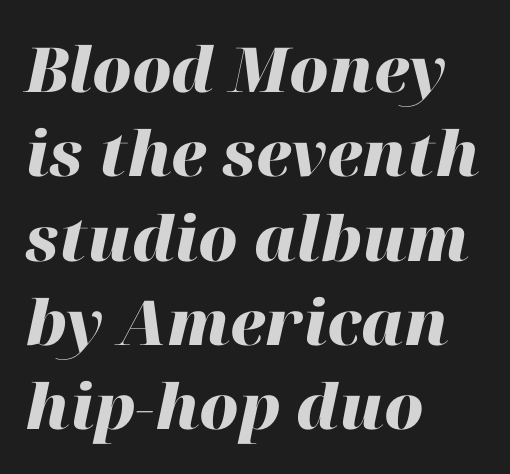
The image shows 62 px heavy type, italic (leaning right); set left-aligned, normal line spacing (1.36x), normal letter spacing, not underlined; high stroke contrast and a medium x-height.
